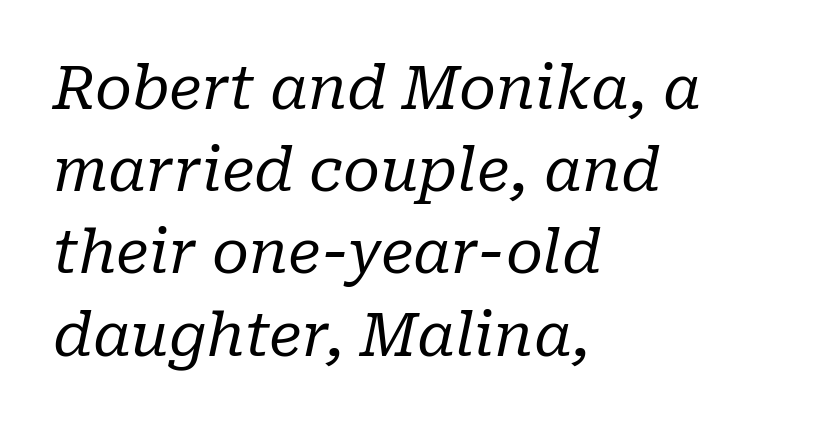
{"serif": "yes", "italic": "yes", "lean": "right", "slant_degrees": 10, "bold": "no", "weight": "regular", "width": "normal", "stroke_contrast": "low", "x_height": "medium", "monospaced": "no", "underline": "no", "align": "left", "line_spacing": "normal", "line_spacing_ratio": 1.37, "letter_spacing": "normal", "letter_spacing_em": 0.0, "glyph_px": 60}
